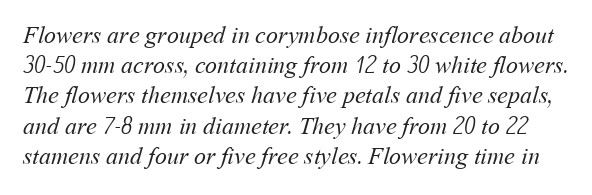
If you measured baseline to baseline, you'd find a middling distance. Is the letter spacing exaggerated? No — it looks like the ordinary default. No chunkiness to these letters — they're not bold. A bare baseline throughout the passage.
